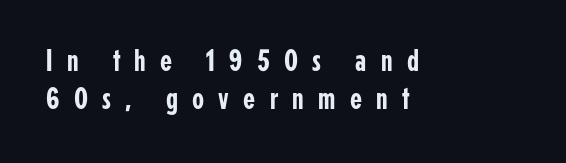
Notice how the stems are strictly vertical — no italics here. Regarding serifs, this sample does without them. The horizontal fit of the characters is loose and conspicuously gappy. The letters advance in unequal steps, a hallmark of proportional type. No word sits above an underline. Layout note: lines flush left.
